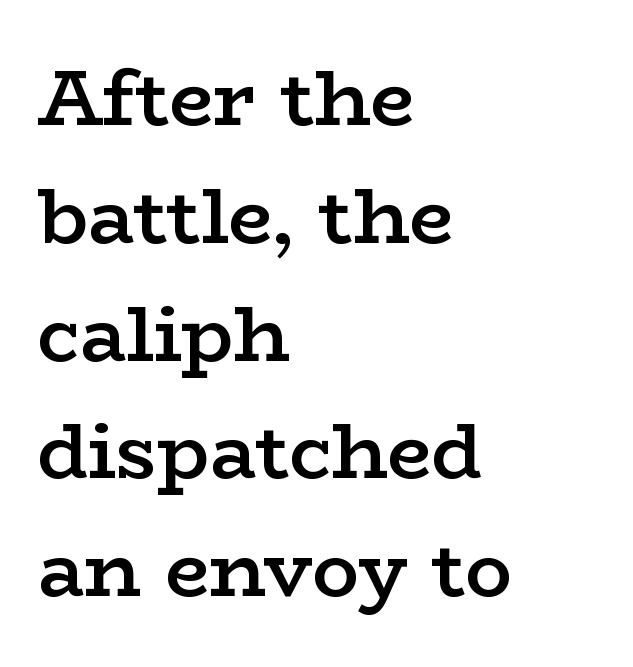
The image shows 78 px semibold, wide serif type, upright; set left-aligned, normal line spacing (1.51x), normal letter spacing, not underlined; low stroke contrast and a medium x-height.
